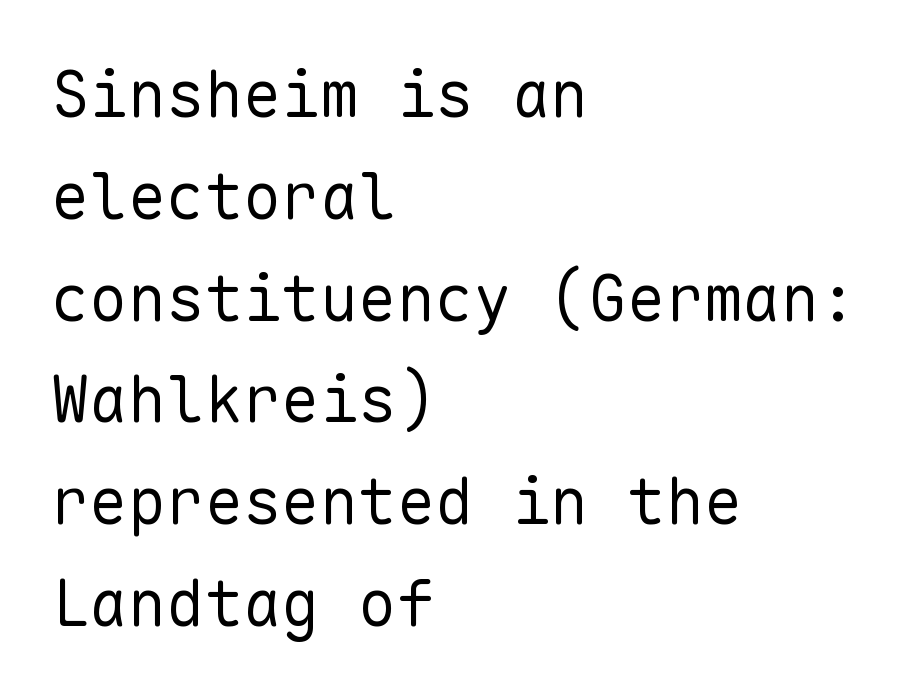
The image shows 64 px regular-weight sans-serif type, upright, monospaced; set left-aligned, normal line spacing (1.59x), normal letter spacing, not underlined; low stroke contrast and a medium x-height.
